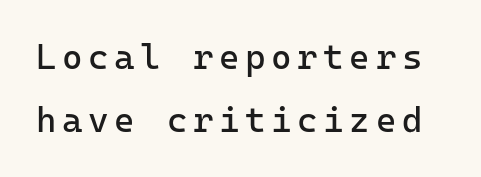
{"serif": "no", "italic": "no", "bold": "no", "weight": "regular", "width": "normal", "stroke_contrast": "low", "x_height": "medium", "underline": "no", "line_spacing_ratio": 1.79, "glyph_px": 35}
